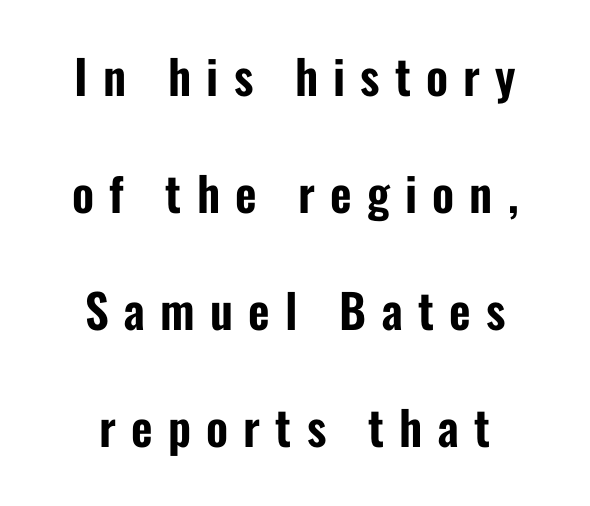
The image shows 47 px condensed sans-serif type, upright; set centered, loose line spacing (2.49x), unusually wide letter spacing (+0.32 em), not underlined; low stroke contrast and a medium x-height.
